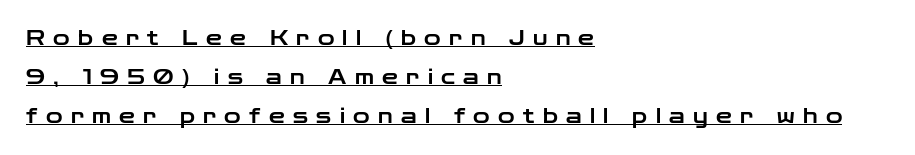
Notice how a bar underscores the lettering throughout. Tracking here is generous; glyphs stand well apart from one another. A roman cut, with each character standing at attention. Compared with typical paragraphs, the rows here are farther apart. Reading down the block, your eye returns to a fixed left position each line.
